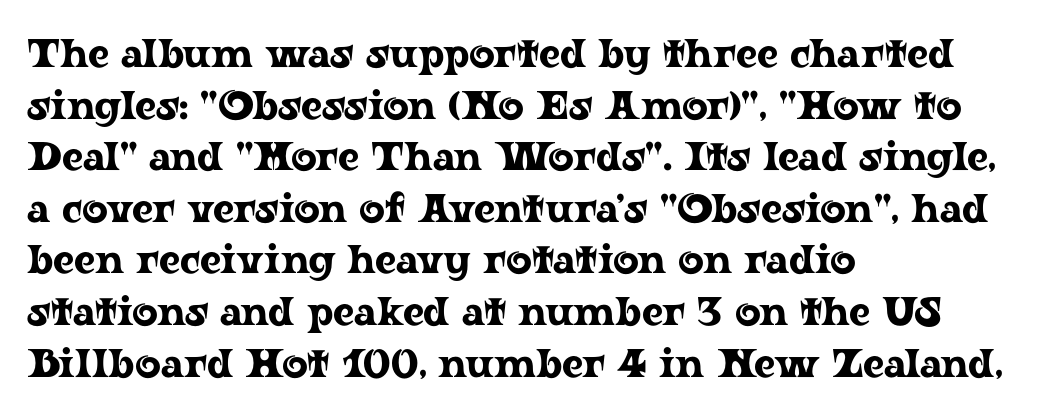
The image shows 40 px wide serif type, upright; set left-aligned, normal line spacing (1.29x), normal letter spacing, not underlined; low stroke contrast and a medium x-height.
